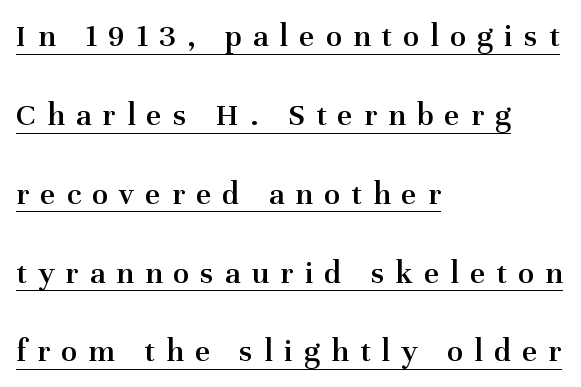
The image shows 33 px semibold serif type, upright; set left-aligned, loose line spacing (2.39x), unusually wide letter spacing (+0.34 em), underlined; medium stroke contrast and a medium x-height.
